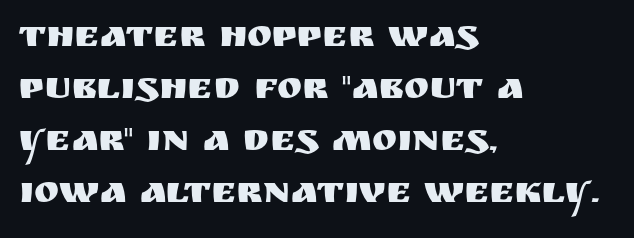
Ascenders rise straight up at ninety degrees. The lines in this sample share a left origin and differ only in where they stop. Standard letterfit; no display-style spreading of the glyphs. Anything drawn beneath the words? Only blank space. These lines sit exactly where default settings would place them.
